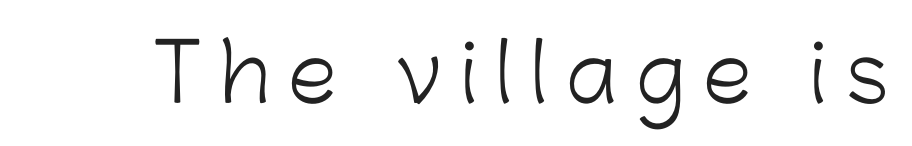
The image shows 79 px light sans-serif type, upright; set unusually wide letter spacing (+0.24 em), not underlined; low stroke contrast and a medium x-height.
